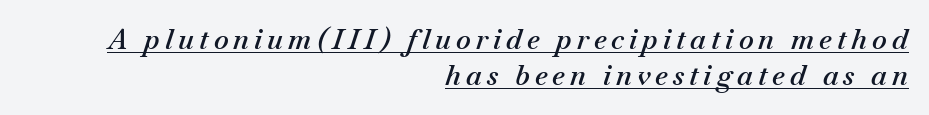
Rows of type keep a routine distance in the vertical direction. If you drew a line through each stem, it would be angled. Each letter keeps its own natural width here, so spacing adapts to shape. Is there an underline? Yes — a line sits under the letters. In terms of weight, the rendering is demibold, just under bold. A student would call this right alignment; a typographer would say flush right, rag left.
